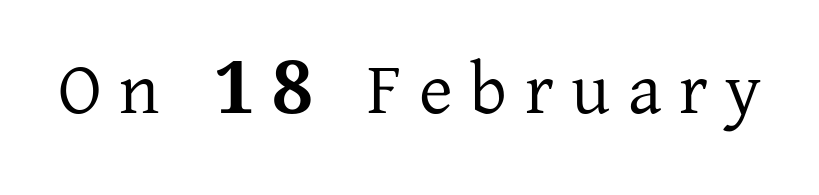
{"serif": "yes", "italic": "no", "width": "normal", "stroke_contrast": "low", "x_height": "medium", "monospaced": "no", "underline": "no", "letter_spacing": "wide", "letter_spacing_em": 0.24, "glyph_px": 73}
